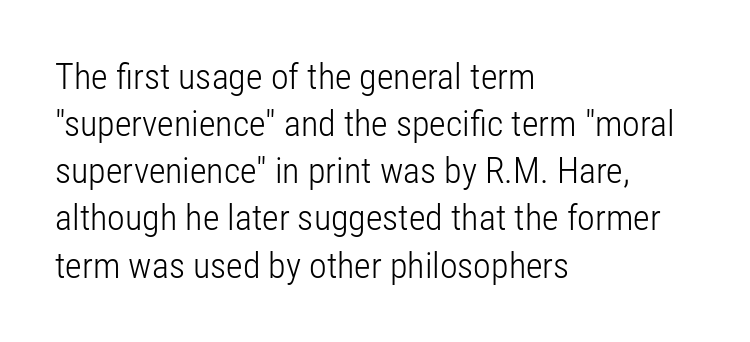
Has an underline been added? It has not. Serifs: no, the terminals of the letterforms are clean. The ragged edge is on the right, which tells us the setting is flush left. A light-to-regular cut is what we see here. The passage shown stacks its lines at a standard gap.
